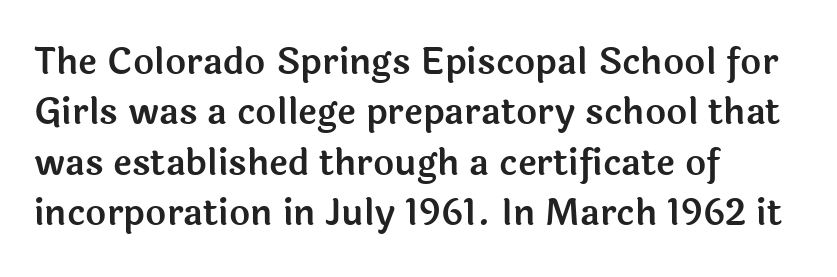
The image shows 36 px sans-serif type, upright; set left-aligned, normal line spacing (1.4x), normal letter spacing, not underlined; a medium x-height.
